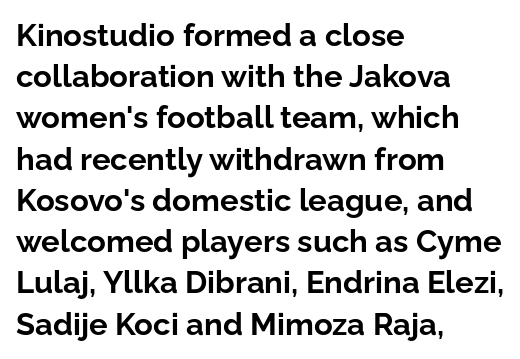
{"serif": "no", "italic": "no", "bold": "yes", "weight": "bold", "width": "normal", "stroke_contrast": "low", "x_height": "medium", "monospaced": "no", "underline": "no", "align": "left", "line_spacing": "normal", "line_spacing_ratio": 1.33, "letter_spacing": "normal", "letter_spacing_em": 0.0, "glyph_px": 31}
